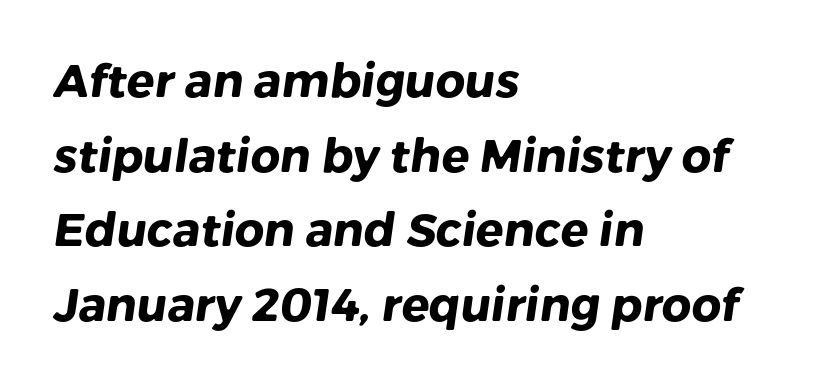
{"serif": "no", "bold": "yes", "weight": "heavy", "width": "normal", "stroke_contrast": "low", "x_height": "medium", "monospaced": "no", "underline": "no", "align": "left", "line_spacing": "normal", "line_spacing_ratio": 1.62, "letter_spacing": "normal", "letter_spacing_em": 0.0, "glyph_px": 46}
